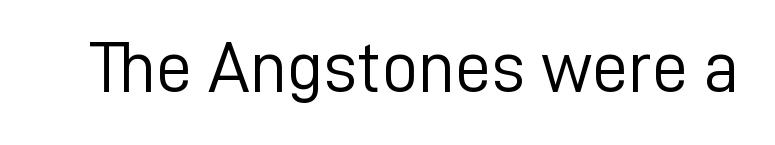
The image shows 72 px light sans-serif type, upright; set normal letter spacing, not underlined; low stroke contrast and a medium x-height.
